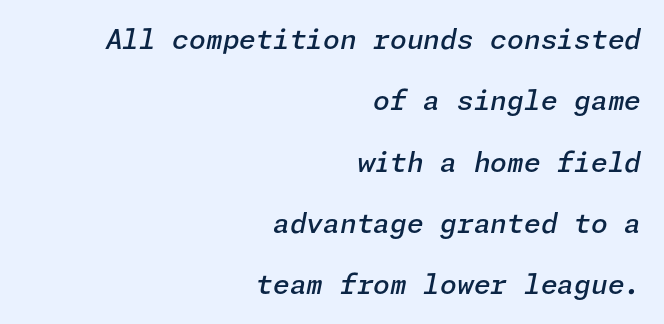
{"italic": "yes", "lean": "right", "slant_degrees": 11, "bold": "semi", "underline": "no", "align": "right", "line_spacing": "loose", "line_spacing_ratio": 2.27, "letter_spacing": "normal", "letter_spacing_em": 0.0, "glyph_px": 27}
